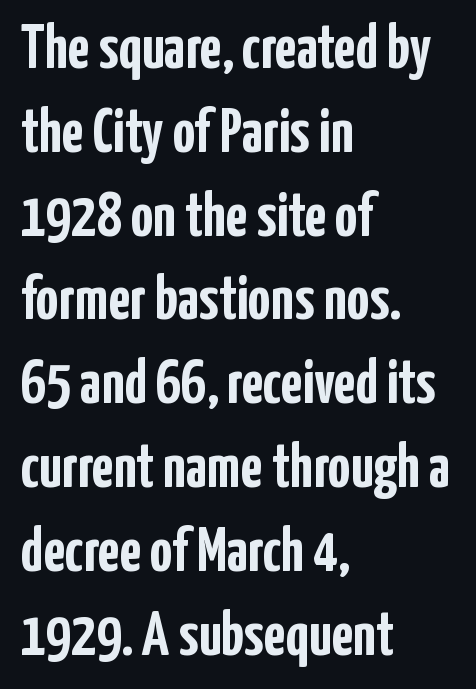
The image shows 63 px semibold, condensed sans-serif type, upright; set left-aligned, normal line spacing (1.33x), normal letter spacing, not underlined; low stroke contrast and a medium x-height.
